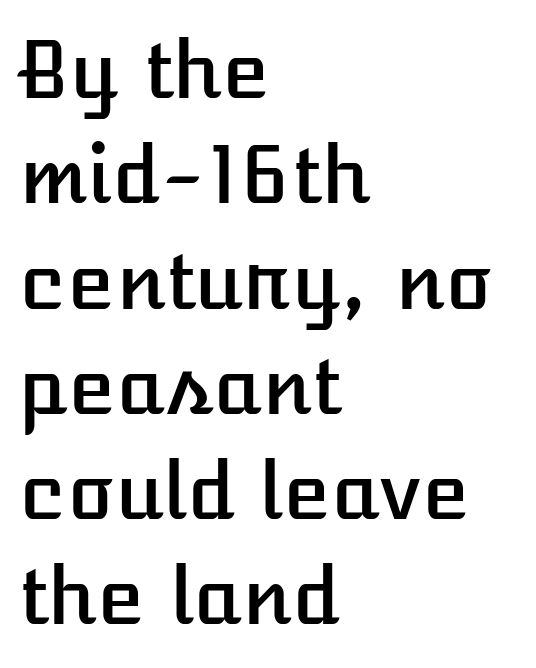
The image shows 78 px text type, upright; set left-aligned, normal line spacing (1.35x), normal letter spacing, not underlined; low stroke contrast and a medium x-height.
